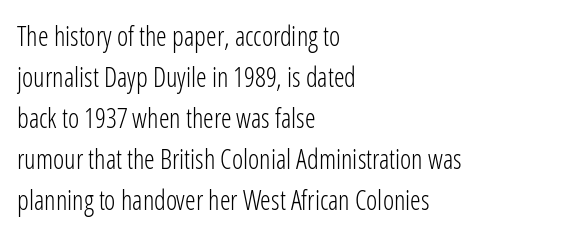
The image shows 27 px text type, upright; set left-aligned, normal line spacing (1.52x), normal letter spacing, not underlined.
